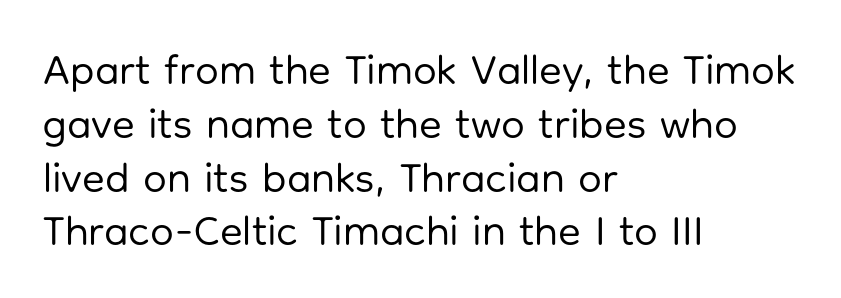
The image shows 42 px regular-weight sans-serif type, upright; set left-aligned, normal line spacing (1.28x), normal letter spacing, not underlined; low stroke contrast and a medium x-height.
